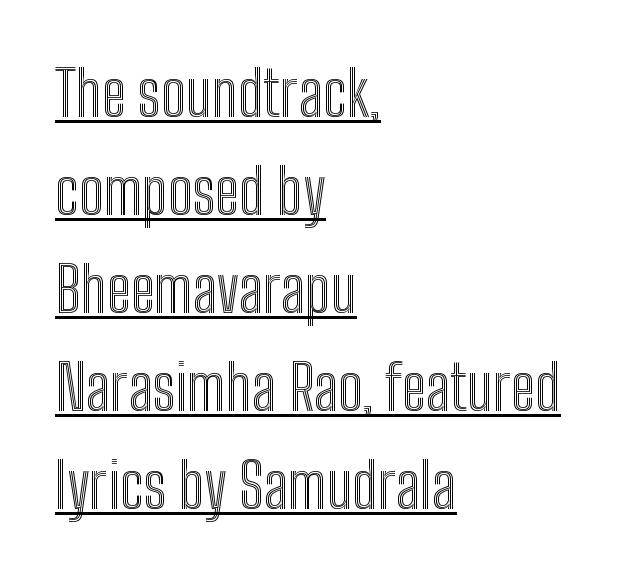
The image shows 62 px condensed type, upright; set left-aligned, normal line spacing (1.58x), normal letter spacing, underlined; a medium x-height.
